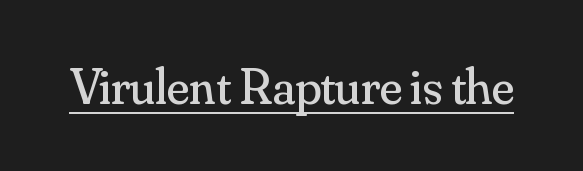
The specimen reads as upright at a glance. Note the varied advance widths — an 'i' is clearly narrower than an 'm'. Underline: present. The rendering keeps characters at their native spacing. The passage shown is typeset with a serif family.
